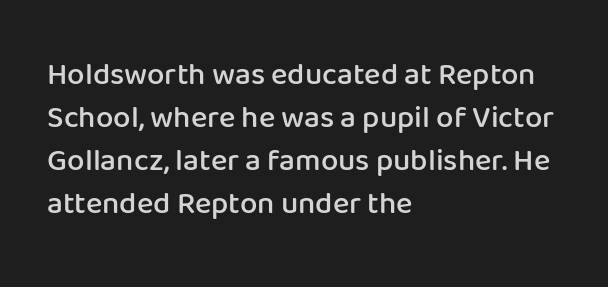
The image shows 31 px semibold sans-serif type, upright; set left-aligned, normal line spacing (1.39x), normal letter spacing, not underlined; low stroke contrast and a medium x-height.
